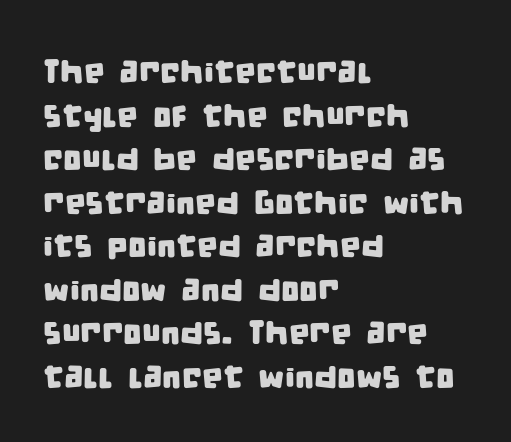
Q: Is the typeface a serif or a sans-serif typeface? A: Sans-serif.
Q: Is the text underlined? A: No.
Q: How is the paragraph aligned? A: Left-aligned.
Q: Is the spacing between letters normal or unusually wide? A: Normal.
Q: Is the spacing between lines tight, normal or loose? A: Normal.
Q: Width (condensed, normal, or wide)? A: Condensed.
Q: Stroke contrast? A: Low.
Q: x-height? A: Large.
Q: Monospaced? A: No.
